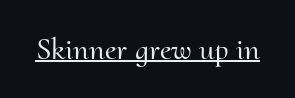
Q: Is the text italic (slanted)? A: No, it is upright.
Q: Is the typeface a serif or a sans-serif typeface? A: Serif.
Q: Is the text underlined? A: Yes.
Q: Is the spacing between letters normal or unusually wide? A: Normal.
Q: Width (condensed, normal, or wide)? A: Normal.
Q: Stroke contrast? A: Medium.
Q: x-height? A: Small.
Q: Monospaced? A: No.
